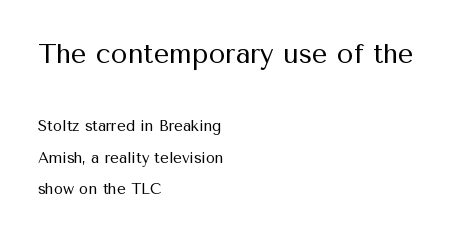
{"italic": "no", "bold": "no", "underline": "no", "align": "left", "line_spacing": "loose", "line_spacing_ratio": 2.12, "letter_spacing": "normal", "letter_spacing_em": 0.0, "larger_block": "first", "size_ratio": 1.8, "glyph_px": 27}
